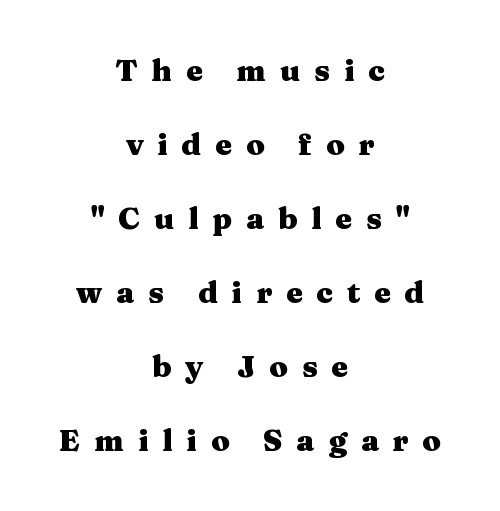
Q: Is the text bold? A: Yes.
Q: Is the text italic (slanted)? A: No, it is upright.
Q: Is the typeface a serif or a sans-serif typeface? A: Serif.
Q: Is the text underlined? A: No.
Q: How is the paragraph aligned? A: Centered.
Q: Is the spacing between letters normal or unusually wide? A: Unusually wide.
Q: Is the spacing between lines tight, normal or loose? A: Loose.
Q: Width (condensed, normal, or wide)? A: Wide.
Q: Stroke contrast? A: Medium.
Q: x-height? A: Medium.
Q: Monospaced? A: No.
